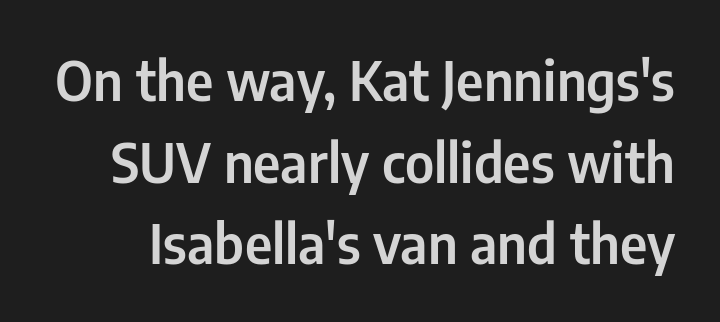
The image shows 54 px condensed sans-serif type, upright; set normal line spacing (1.51x), normal letter spacing, not underlined; low stroke contrast and a medium x-height.
